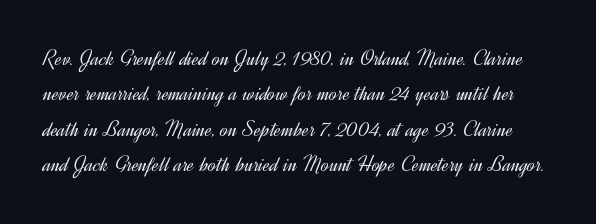
The image shows 23 px text type; set normal line spacing (1.54x), normal letter spacing, not underlined.
